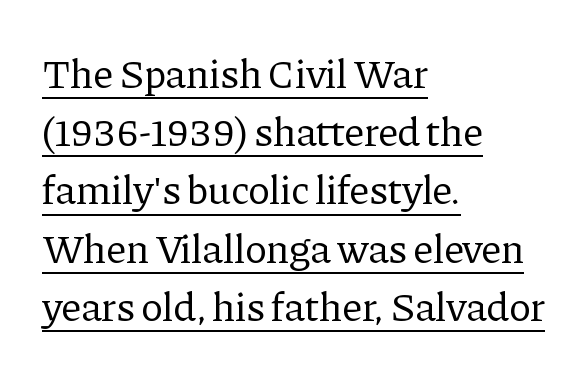
The image shows 41 px regular-weight serif type, upright; set left-aligned, normal line spacing (1.42x), normal letter spacing, underlined; low stroke contrast and a medium x-height.
